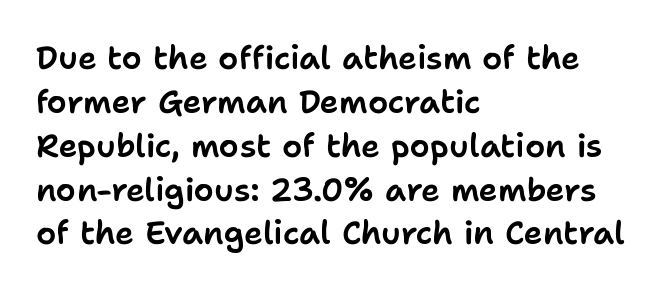
Look at the tracking — it's just the regular setting, nothing added. The passage shown is not underscored anywhere. The letters carry no serifs — their stems end cleanly without finishing strokes. The axis of the letterforms is exactly vertical.
